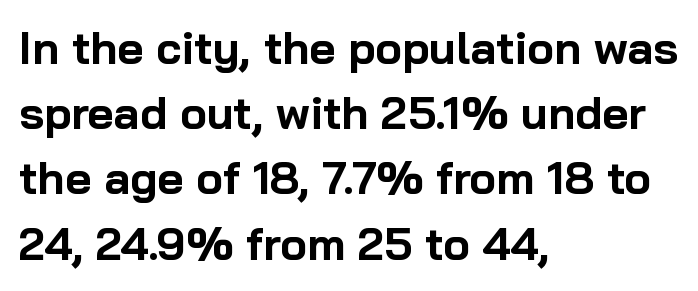
The image shows 45 px bold sans-serif type, upright; set left-aligned, normal line spacing (1.45x), normal letter spacing, not underlined; low stroke contrast and a medium x-height.
